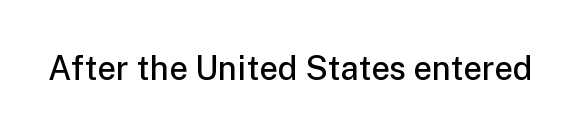
The image shows 33 px semibold sans-serif type, upright; set normal letter spacing, not underlined; low stroke contrast and a medium x-height.
